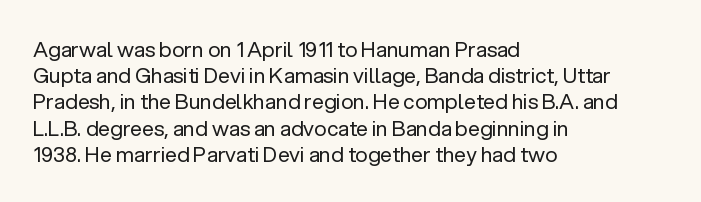
The image shows 21 px text type, upright; set left-aligned, normal line spacing (1.25x), normal letter spacing, not underlined.
